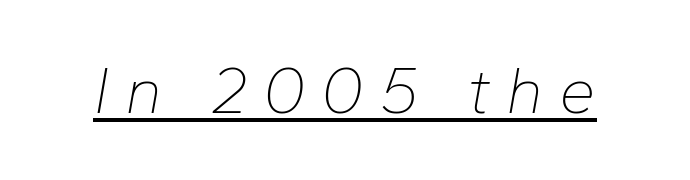
Q: Is the text bold? A: No.
Q: Is the text italic (slanted)? A: Yes, it leans right by about 10 degrees.
Q: Is the text underlined? A: Yes.
Q: Is the spacing between letters normal or unusually wide? A: Unusually wide.
Q: Width (condensed, normal, or wide)? A: Normal.
Q: Stroke contrast? A: Low.
Q: x-height? A: Medium.
Q: Monospaced? A: No.
